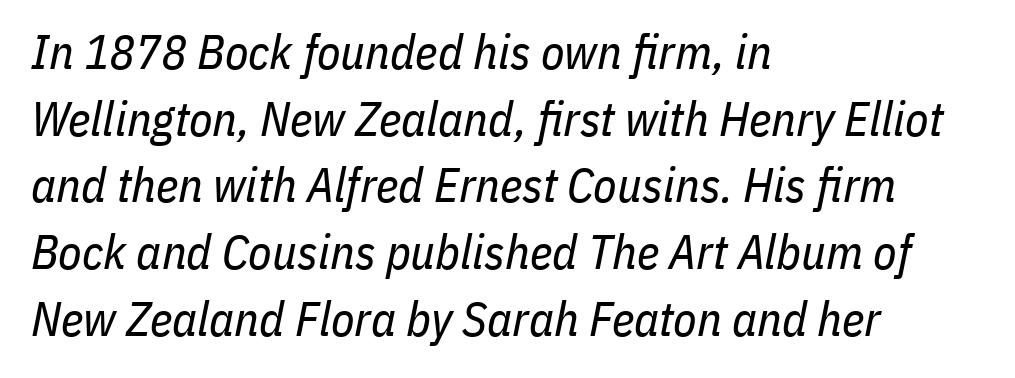
Q: Is the text bold? A: No.
Q: Is the text italic (slanted)? A: Yes, it leans right by about 11 degrees.
Q: Is the text underlined? A: No.
Q: How is the paragraph aligned? A: Left-aligned.
Q: Is the spacing between letters normal or unusually wide? A: Normal.
Q: Is the spacing between lines tight, normal or loose? A: Normal.
Q: Width (condensed, normal, or wide)? A: Condensed.
Q: Stroke contrast? A: Low.
Q: x-height? A: Medium.
Q: Monospaced? A: No.
